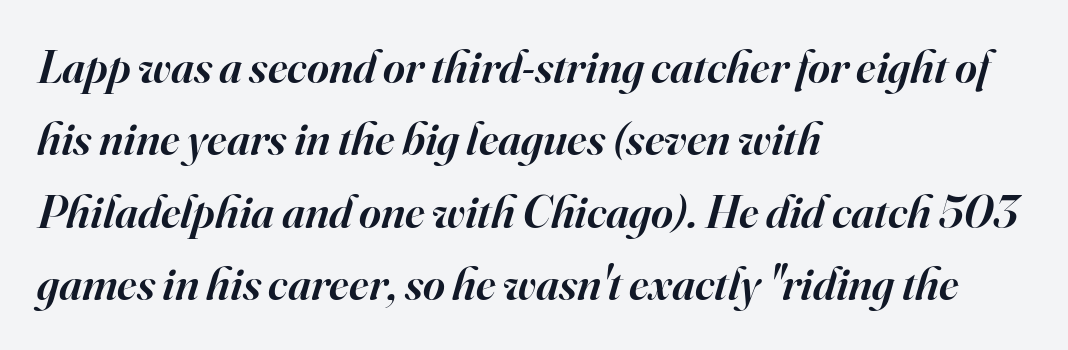
{"serif": "yes", "italic": "yes", "lean": "right", "slant_degrees": 16, "bold": "semi", "weight": "semibold", "width": "normal", "stroke_contrast": "high", "x_height": "small", "monospaced": "no", "underline": "no", "align": "left", "line_spacing": "normal", "line_spacing_ratio": 1.54, "letter_spacing": "normal", "letter_spacing_em": 0.0, "glyph_px": 47}
